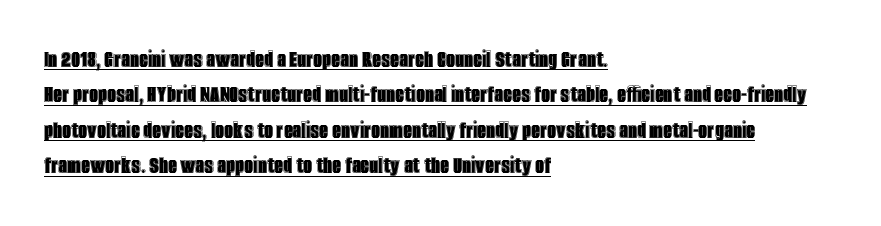
{"italic": "no", "underline": "yes", "align": "left", "line_spacing": "normal", "line_spacing_ratio": 1.42, "letter_spacing": "normal", "letter_spacing_em": 0.0, "glyph_px": 25}
